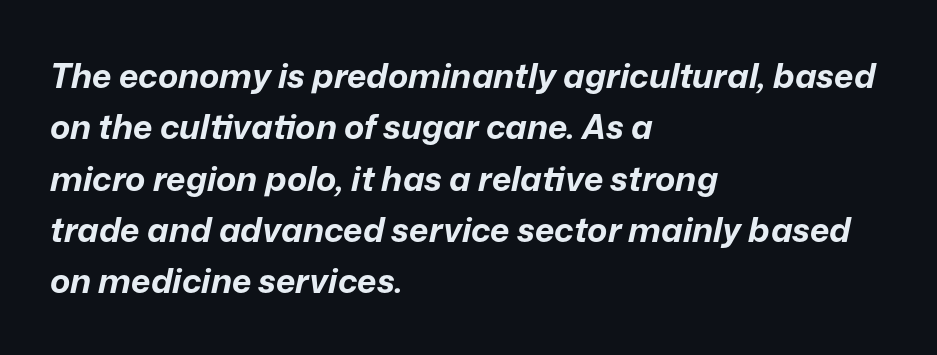
The image shows 34 px bold type, italic (leaning right); set left-aligned, normal line spacing (1.51x), normal letter spacing, not underlined; low stroke contrast and a medium x-height.
